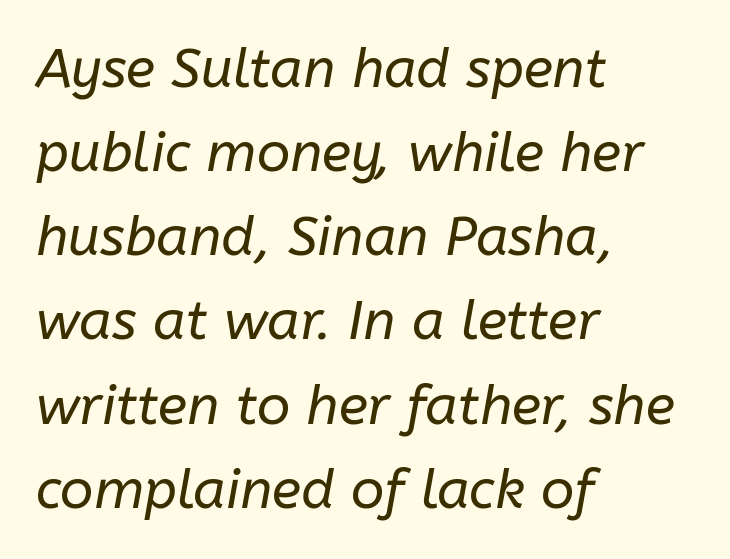
The image shows 55 px regular-weight type, italic (leaning right); set left-aligned, normal line spacing (1.53x), normal letter spacing, not underlined; low stroke contrast and a medium x-height.
